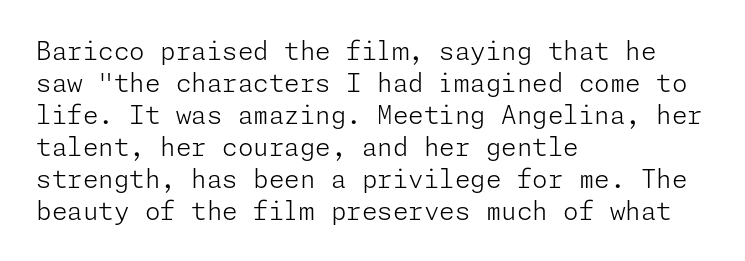
Q: Is the text bold? A: No.
Q: Is the text italic (slanted)? A: No, it is upright.
Q: Is the text underlined? A: No.
Q: How is the paragraph aligned? A: Left-aligned.
Q: Is the spacing between letters normal or unusually wide? A: Normal.
Q: Is the spacing between lines tight, normal or loose? A: Normal.
